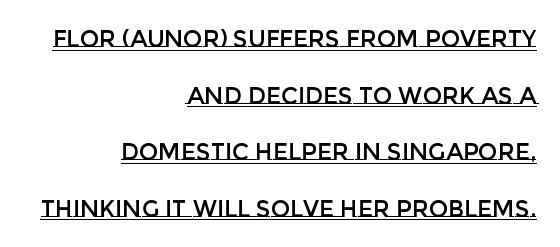
Q: Is the text italic (slanted)? A: No, it is upright.
Q: Is the text underlined? A: Yes.
Q: How is the paragraph aligned? A: Right-aligned.
Q: Is the spacing between letters normal or unusually wide? A: Normal.
Q: Is the spacing between lines tight, normal or loose? A: Loose.
